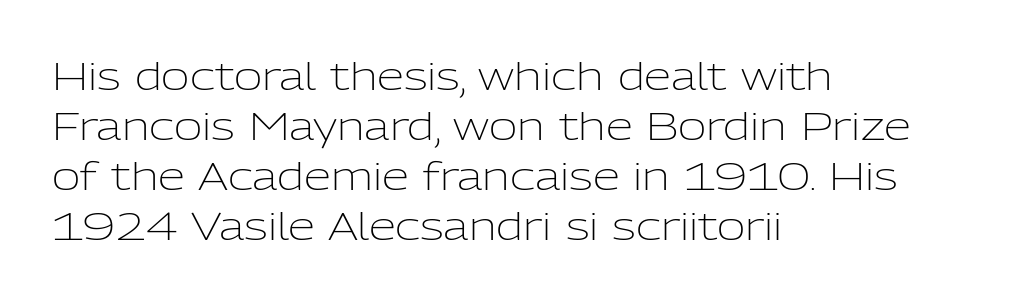
The image shows 39 px light sans-serif type, upright; set left-aligned, normal line spacing (1.28x), normal letter spacing, not underlined; low stroke contrast and a medium x-height.
